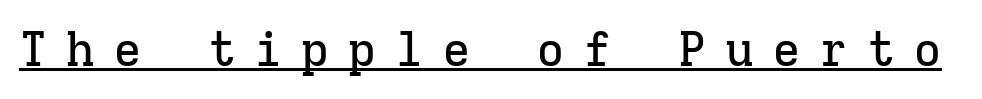
{"serif": "yes", "italic": "no", "width": "normal", "stroke_contrast": "low", "x_height": "medium", "monospaced": "yes", "underline": "yes", "letter_spacing": "wide", "letter_spacing_em": 0.38, "glyph_px": 48}
